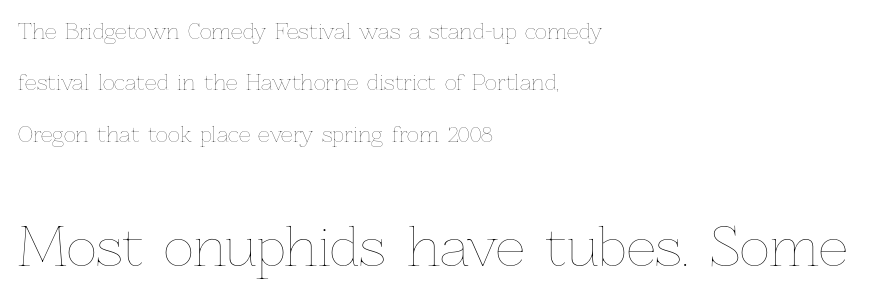
Q: Is the text bold? A: No.
Q: Is the text italic (slanted)? A: No, it is upright.
Q: Is the text underlined? A: No.
Q: How is the paragraph aligned? A: Left-aligned.
Q: Is the spacing between letters normal or unusually wide? A: Normal.
Q: Is the spacing between lines tight, normal or loose? A: Loose.
Q: Which block of text is set in a larger size, the first (top) or the second (bottom)? A: The second (bottom) one.
Q: Width (condensed, normal, or wide)? A: Normal.
Q: Stroke contrast? A: Low.
Q: x-height? A: Medium.
Q: Monospaced? A: No.
